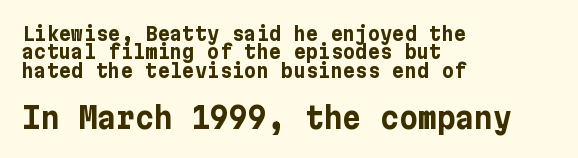
{"serif": "no", "italic": "no", "bold": "yes", "weight": "bold", "width": "normal", "stroke_contrast": "low", "x_height": "medium", "underline": "no", "align": "left", "line_spacing": "tight", "line_spacing_ratio": 0.97, "letter_spacing": "normal", "letter_spacing_em": 0.0, "larger_block": "second", "size_ratio": 1.53, "glyph_px": 29}
